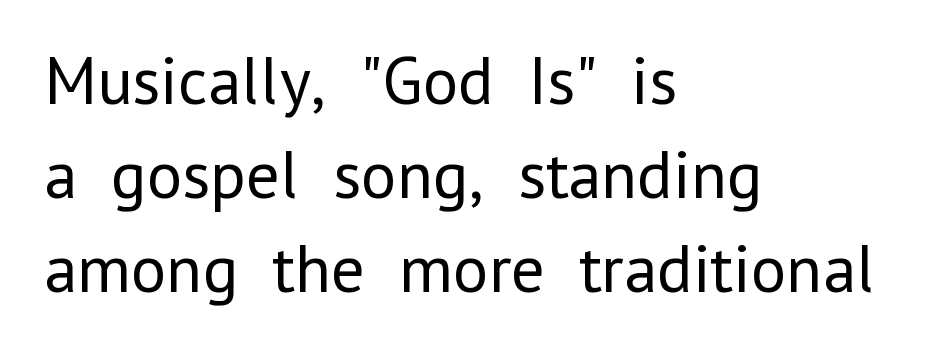
The letters advance in unequal steps, a hallmark of proportional type. The letters carry no serifs — their stems end cleanly without finishing strokes. The compositor pushed each line to the left boundary. Posture: upright roman.
